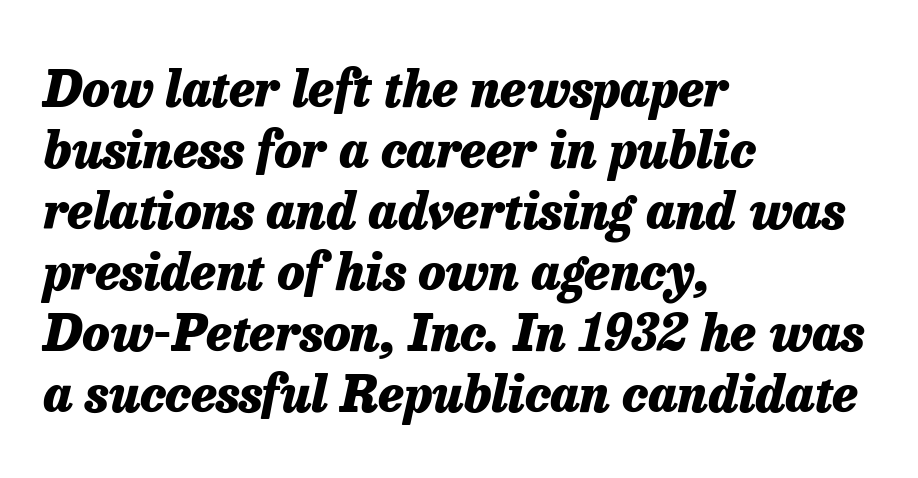
The compositor pushed each line to the left boundary. The zone under the glyphs is completely vacant. The line texture is even and compact thanks to regular tracking. Emphasis by weight is at full strength: bold.
